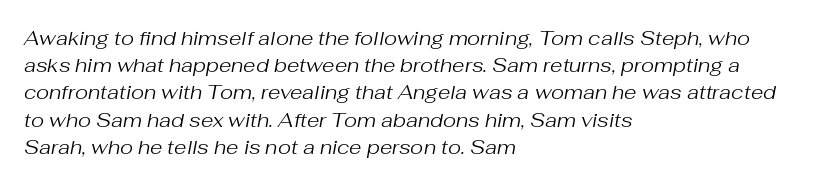
Line spacing here is normal. Compared with ordinary roman type, these characters are visibly tilted. Heft: none added — not bold. Between one letter and the next there's only the usual sliver of space.
